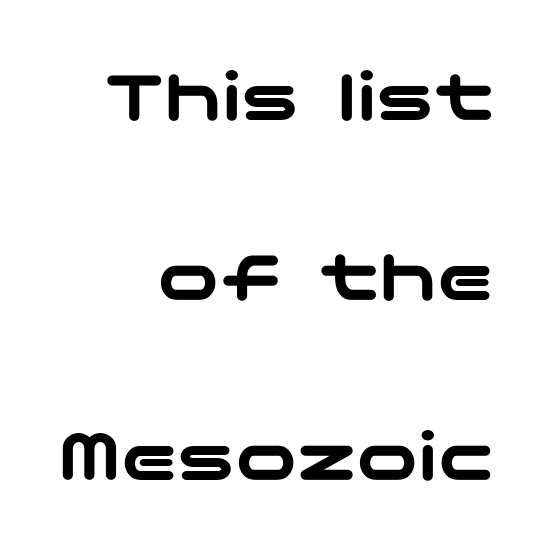
{"serif": "no", "italic": "no", "width": "wide", "stroke_contrast": "low", "x_height": "medium", "underline": "no", "align": "right", "line_spacing": "loose", "line_spacing_ratio": 2.34, "letter_spacing": "normal", "letter_spacing_em": 0.0, "glyph_px": 77}
